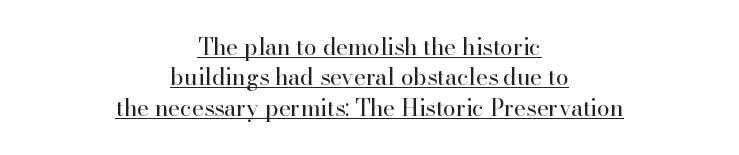
The paragraph shown floats in the horizontal middle. Vertical stems look standard width or narrower in stroke. In terms of posture, this sample is upright. The glyphs are accompanied by a horizontal stroke just below them. These lines keep a tight, regular rhythm from letter to letter. The passage shown stacks its lines at a standard gap.
